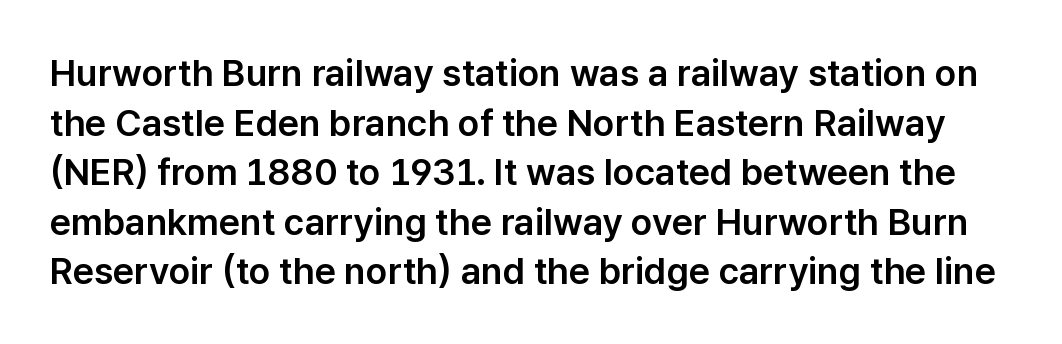
Q: Is the text italic (slanted)? A: No, it is upright.
Q: Is the typeface a serif or a sans-serif typeface? A: Sans-serif.
Q: Is the text underlined? A: No.
Q: Is the spacing between letters normal or unusually wide? A: Normal.
Q: Is the spacing between lines tight, normal or loose? A: Normal.
Q: Width (condensed, normal, or wide)? A: Normal.
Q: Stroke contrast? A: Low.
Q: x-height? A: Medium.
Q: Monospaced? A: No.
